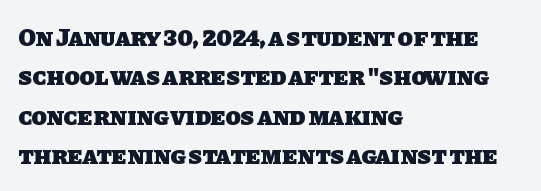
Q: Is the text bold? A: Yes.
Q: Is the text underlined? A: No.
Q: How is the paragraph aligned? A: Left-aligned.
Q: Is the spacing between letters normal or unusually wide? A: Normal.
Q: Is the spacing between lines tight, normal or loose? A: Normal.
